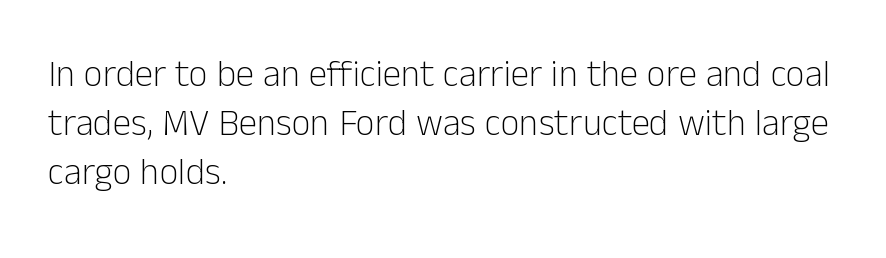
The image shows 37 px light sans-serif type, upright; set left-aligned, normal line spacing (1.33x), normal letter spacing, not underlined; low stroke contrast and a medium x-height.
